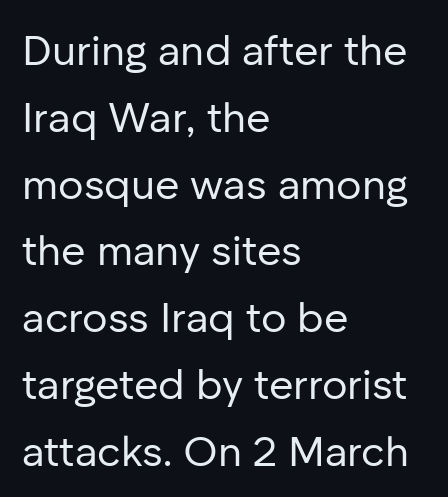
Are there feet on the stems? There aren't — it's a sans. The rendering anchors every line to the left-hand side. Default kerning and tracking; the words read as compact shapes. The baseline area is clear. The face used here is proportionally spaced, like ordinary book or web type.
